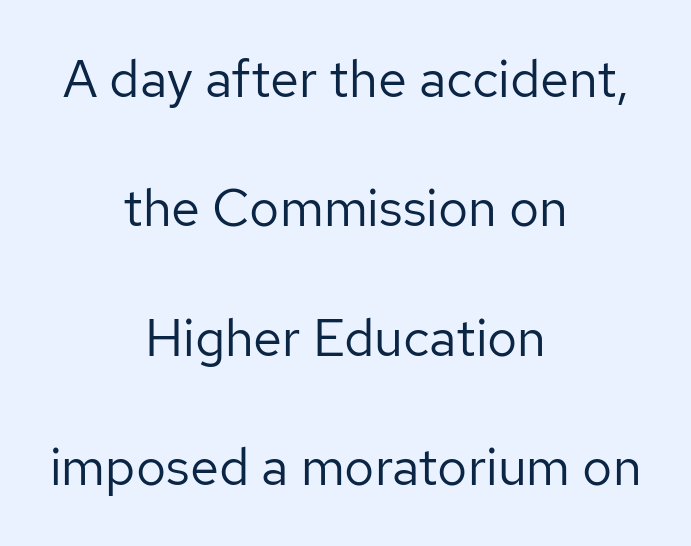
{"serif": "no", "italic": "no", "bold": "no", "weight": "regular", "width": "normal", "stroke_contrast": "low", "x_height": "medium", "monospaced": "no", "underline": "no", "align": "center", "line_spacing": "loose", "line_spacing_ratio": 2.49, "letter_spacing": "normal", "letter_spacing_em": 0.0, "glyph_px": 52}
